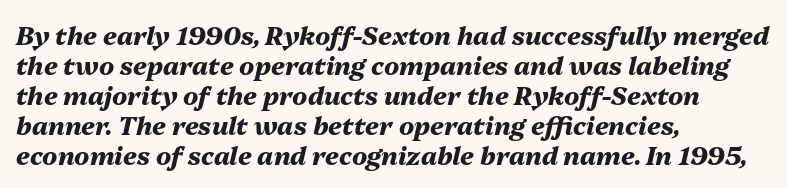
The image shows 25 px bold type, italic (leaning right); set left-aligned, line spacing 1.2x, normal letter spacing, not underlined.
